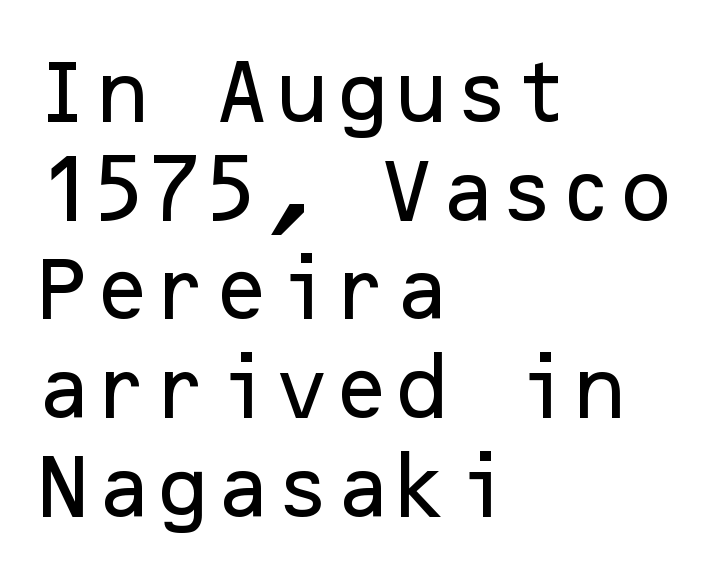
This is sans-serif lettering, the kind often seen on screens and signage. The passage shown has conventional tracking throughout. The type sits square on the baseline with zero lean. A bare baseline throughout the passage.
